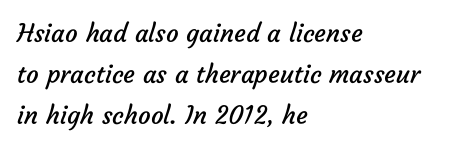
{"bold": "no", "underline": "no", "align": "left", "line_spacing": "normal", "line_spacing_ratio": 1.65, "letter_spacing": "normal", "letter_spacing_em": 0.0, "glyph_px": 25}
